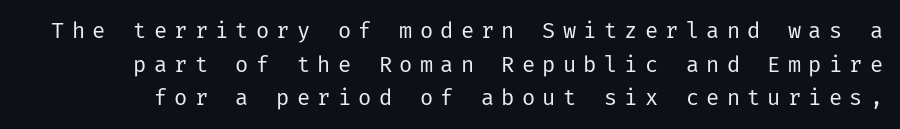
Q: Is the text bold? A: No.
Q: Is the text italic (slanted)? A: No, it is upright.
Q: Is the text underlined? A: No.
Q: Is the spacing between letters normal or unusually wide? A: Unusually wide.
Q: Is the spacing between lines tight, normal or loose? A: Normal.
